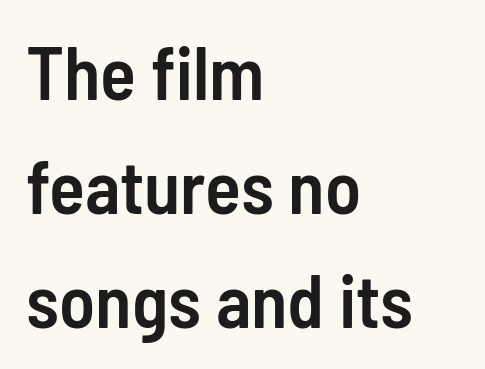
Q: Is the text bold? A: Semi-bold.
Q: Is the text italic (slanted)? A: No, it is upright.
Q: Is the typeface a serif or a sans-serif typeface? A: Sans-serif.
Q: Is the text underlined? A: No.
Q: How is the paragraph aligned? A: Left-aligned.
Q: Is the spacing between letters normal or unusually wide? A: Normal.
Q: Is the spacing between lines tight, normal or loose? A: Normal.
Q: Width (condensed, normal, or wide)? A: Condensed.
Q: Stroke contrast? A: Low.
Q: x-height? A: Medium.
Q: Monospaced? A: No.
